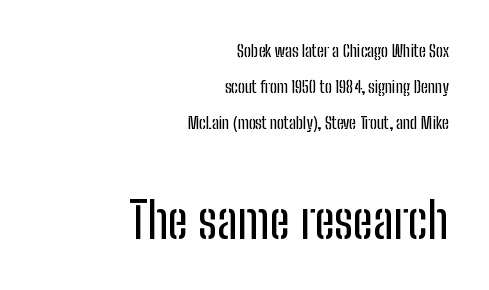
{"serif": "no", "italic": "no", "width": "condensed", "stroke_contrast": "low", "x_height": "medium", "monospaced": "no", "underline": "no", "align": "right", "line_spacing": "loose", "line_spacing_ratio": 2.13, "letter_spacing": "normal", "letter_spacing_em": 0.0, "larger_block": "second", "size_ratio": 2.94, "glyph_px": 50}
